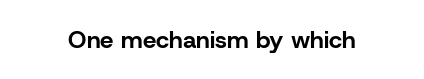
{"italic": "no", "bold": "yes", "underline": "no", "letter_spacing": "normal", "letter_spacing_em": 0.0, "glyph_px": 24}
